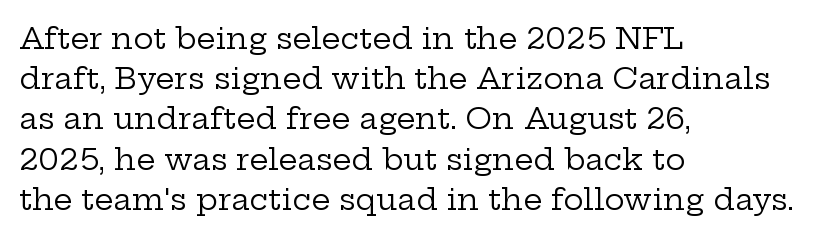
{"serif": "yes", "italic": "no", "bold": "no", "weight": "regular", "width": "wide", "stroke_contrast": "low", "x_height": "medium", "monospaced": "no", "underline": "no", "align": "left", "line_spacing": "normal", "line_spacing_ratio": 1.34, "letter_spacing": "normal", "letter_spacing_em": 0.0, "glyph_px": 30}
